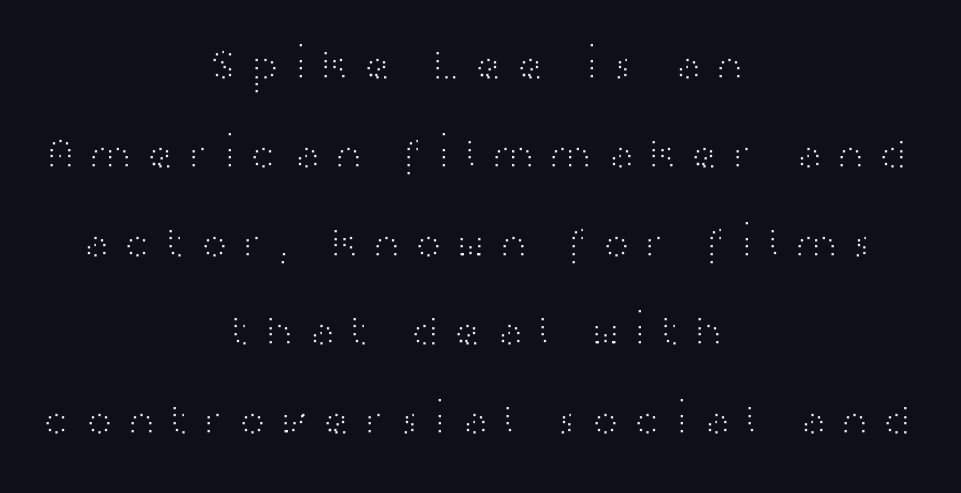
Q: Is the text bold? A: No.
Q: Is the text italic (slanted)? A: No, it is upright.
Q: Is the typeface a serif or a sans-serif typeface? A: Sans-serif.
Q: Is the text underlined? A: No.
Q: How is the paragraph aligned? A: Centered.
Q: Is the spacing between letters normal or unusually wide? A: Unusually wide.
Q: Is the spacing between lines tight, normal or loose? A: Loose.
Q: Width (condensed, normal, or wide)? A: Wide.
Q: Stroke contrast? A: High.
Q: x-height? A: Medium.
Q: Monospaced? A: No.
